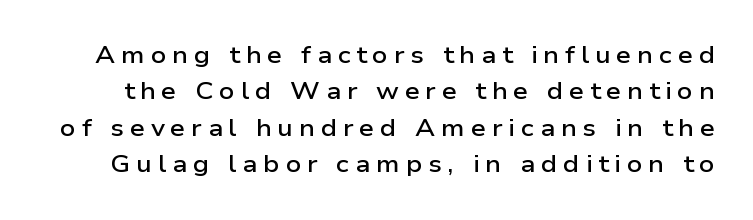
{"italic": "no", "bold": "semi", "underline": "no", "line_spacing": "normal", "line_spacing_ratio": 1.52, "letter_spacing": "wide", "letter_spacing_em": 0.24, "glyph_px": 24}
